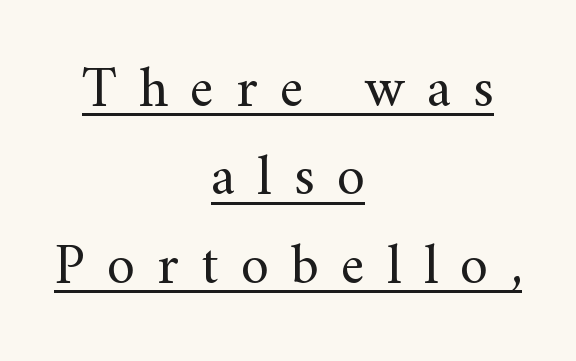
{"serif": "yes", "italic": "no", "bold": "no", "weight": "regular", "width": "normal", "stroke_contrast": "medium", "x_height": "small", "monospaced": "no", "underline": "yes", "align": "center", "line_spacing": "normal", "line_spacing_ratio": 1.55, "letter_spacing": "wide", "letter_spacing_em": 0.39, "glyph_px": 57}
